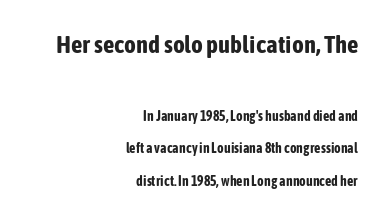
{"italic": "no", "bold": "yes", "underline": "no", "align": "right", "line_spacing": "loose", "line_spacing_ratio": 2.32, "letter_spacing": "normal", "letter_spacing_em": 0.0, "larger_block": "first", "size_ratio": 1.79, "glyph_px": 25}
